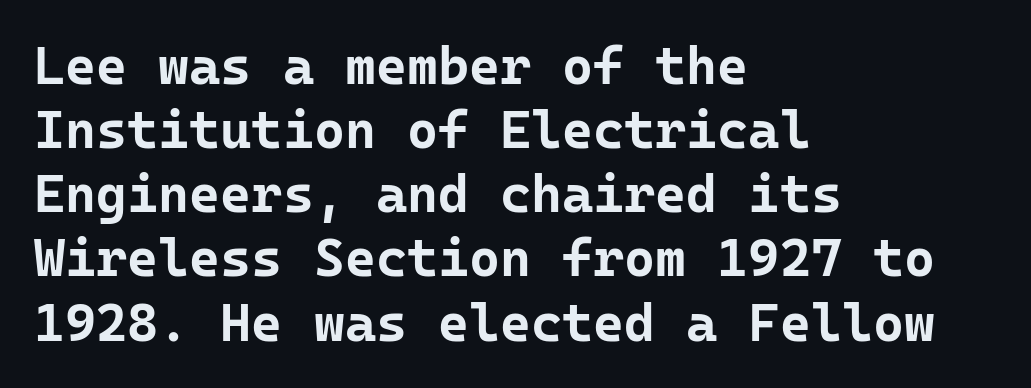
Q: Is the text bold? A: Yes.
Q: Is the text italic (slanted)? A: No, it is upright.
Q: Is the typeface a serif or a sans-serif typeface? A: Sans-serif.
Q: Is the text underlined? A: No.
Q: How is the paragraph aligned? A: Left-aligned.
Q: Is the spacing between letters normal or unusually wide? A: Normal.
Q: Width (condensed, normal, or wide)? A: Normal.
Q: Stroke contrast? A: Low.
Q: x-height? A: Medium.
Q: Monospaced? A: Yes.
